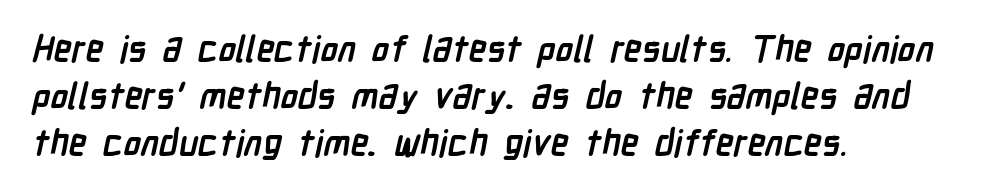
The image shows 36 px semibold, condensed sans-serif type; set left-aligned, normal line spacing (1.3x), normal letter spacing, not underlined; low stroke contrast and a medium x-height.
